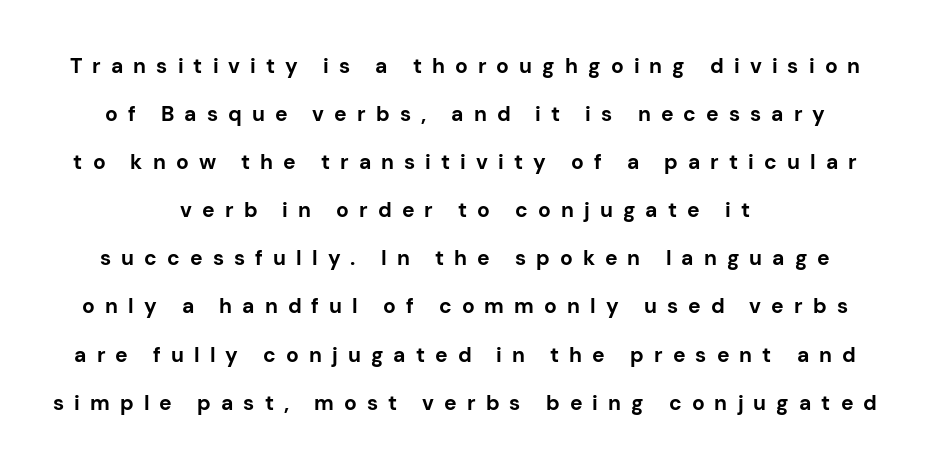
Q: Is the text bold? A: Yes.
Q: Is the text italic (slanted)? A: No, it is upright.
Q: Is the text underlined? A: No.
Q: How is the paragraph aligned? A: Centered.
Q: Is the spacing between letters normal or unusually wide? A: Unusually wide.
Q: Is the spacing between lines tight, normal or loose? A: Loose.
